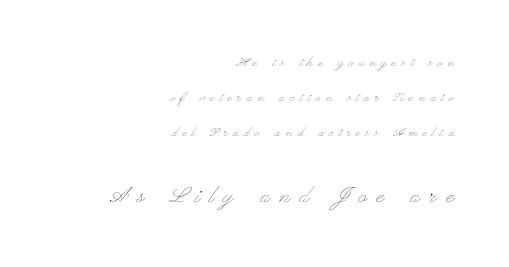
The image shows 28 px thin, wide type; set right-aligned, loose line spacing (2.18x), unusually wide letter spacing (+0.33 em), not underlined; the second (bottom) block is 1.75x larger; low stroke contrast and a small x-height.
